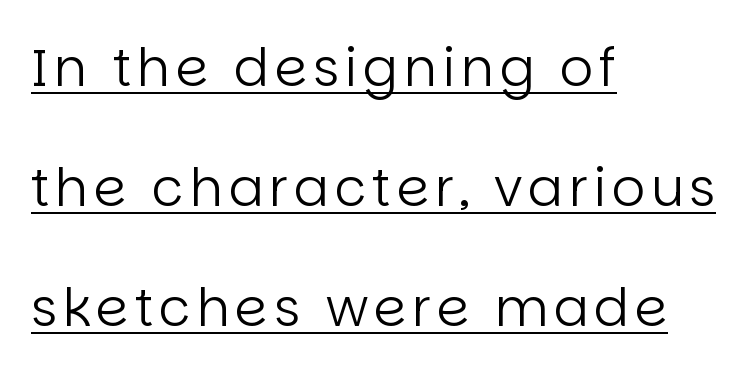
{"serif": "no", "italic": "no", "bold": "no", "weight": "regular", "width": "normal", "stroke_contrast": "low", "x_height": "large", "monospaced": "no", "underline": "yes", "align": "left", "line_spacing": "loose", "line_spacing_ratio": 2.31, "glyph_px": 52}
